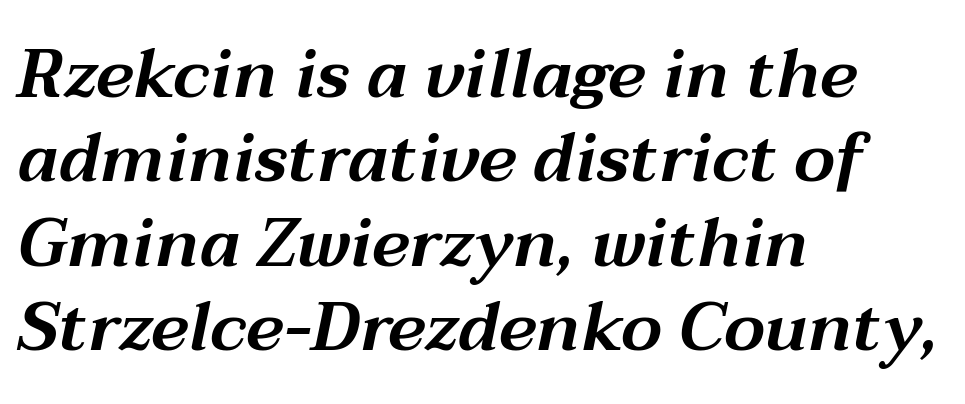
Q: Is the text italic (slanted)? A: Yes, it leans right by about 12 degrees.
Q: Is the text underlined? A: No.
Q: How is the paragraph aligned? A: Left-aligned.
Q: Is the spacing between letters normal or unusually wide? A: Normal.
Q: Width (condensed, normal, or wide)? A: Wide.
Q: Stroke contrast? A: Medium.
Q: x-height? A: Medium.
Q: Monospaced? A: No.
